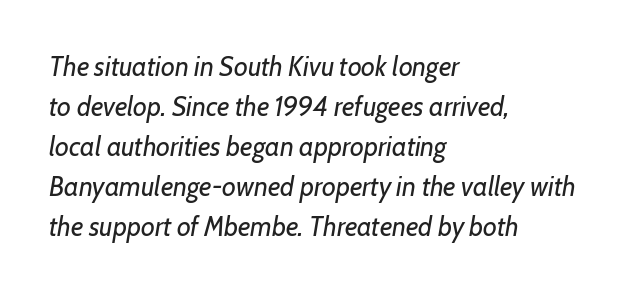
If you drew a ruler down the left edge, every line would touch it. Short note: letters normally spaced. The lettering tilts uniformly, giving the passage an italic look. What's the leading like? Ordinary, nothing unusual.
